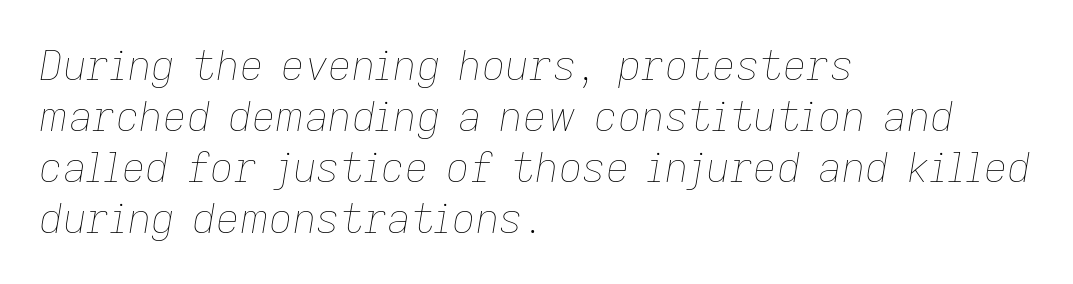
The image shows 41 px thin type, italic (leaning right); set left-aligned, line spacing 1.24x, normal letter spacing, not underlined; low stroke contrast and a medium x-height.
